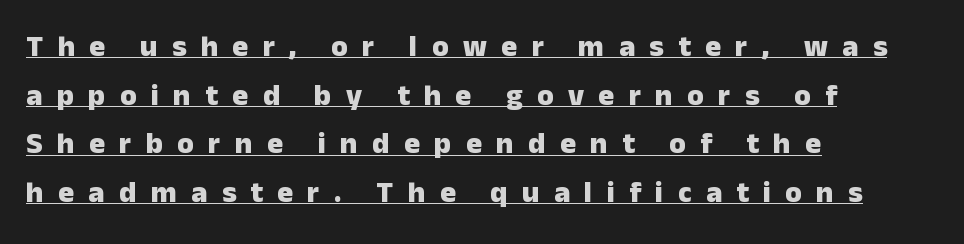
This rendering uses left alignment, leaving the right contour irregular. Regarding serifs, this sample does without them. Decoration check: the copy is underlined. Do the characters align in a grid? No, the font is proportional.
